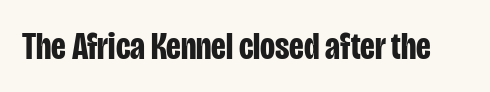
Q: Is the text bold? A: Yes.
Q: Is the text italic (slanted)? A: No, it is upright.
Q: Is the typeface a serif or a sans-serif typeface? A: Sans-serif.
Q: Is the text underlined? A: No.
Q: Is the spacing between letters normal or unusually wide? A: Normal.
Q: Width (condensed, normal, or wide)? A: Condensed.
Q: Stroke contrast? A: Low.
Q: x-height? A: Large.
Q: Monospaced? A: No.
